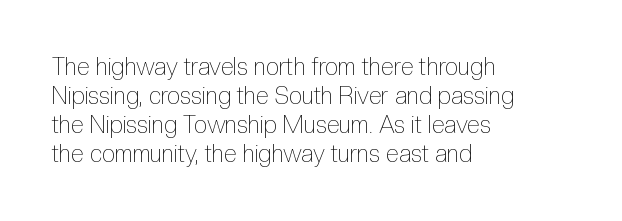
The image shows 24 px text type, upright; set left-aligned, line spacing 1.21x, normal letter spacing, not underlined.
